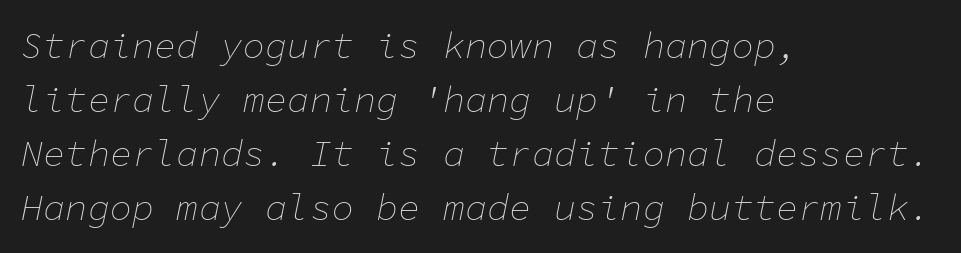
The image shows 37 px thin type, italic (leaning right), monospaced; set left-aligned, normal line spacing (1.46x), normal letter spacing, not underlined; low stroke contrast and a medium x-height.
